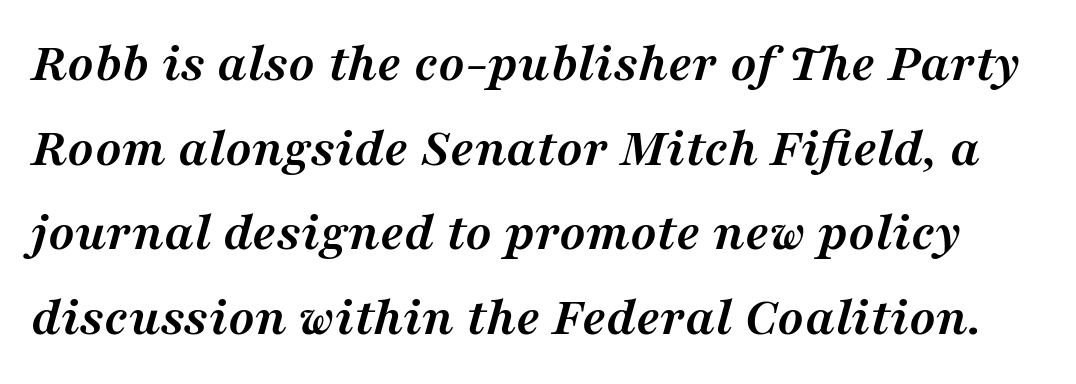
The area under the type is left untouched. The rendering keeps characters at their native spacing. Little horizontal feet cap the strokes, marking this as serif type. The passage shown is typed in a proportional face where columns would drift. The face used here has a pronounced slope to its letters. In terms of weight, the rendering is a true, heavy bold.
